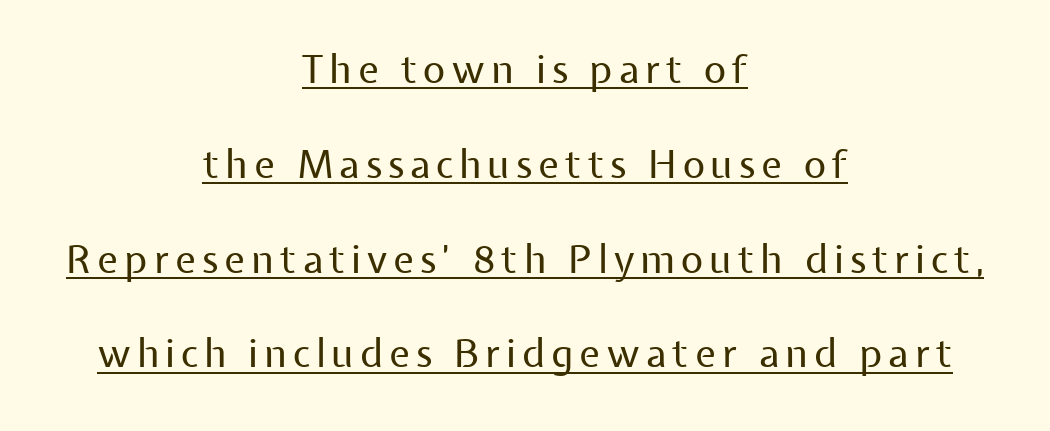
The image shows 39 px regular-weight sans-serif type, upright; set centered, loose line spacing (2.43x), underlined; low stroke contrast and a medium x-height.
